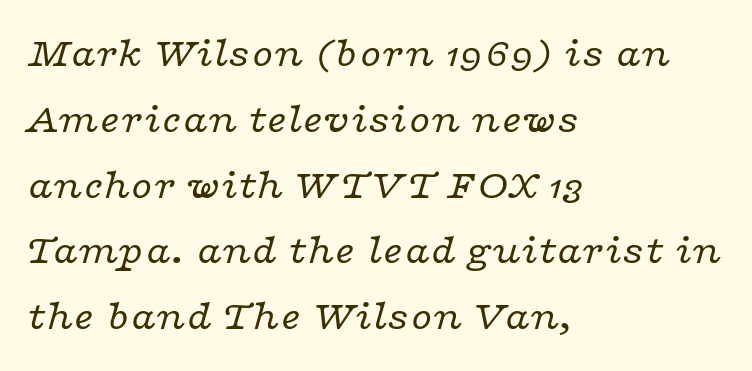
If you measured baseline to baseline, you'd find a middling distance. Rendered with sloped, italic letterforms. Old-style or modern, the face here clearly has serifs. The face used here is proportionally spaced, like ordinary book or web type. The gaps between neighbouring characters are ordinary and unremarkable.
